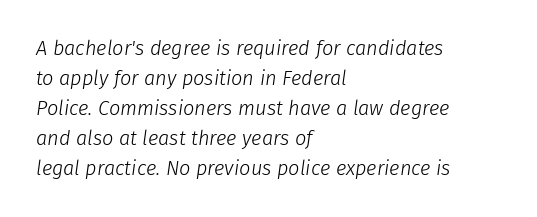
Q: Is the text bold? A: No.
Q: Is the text italic (slanted)? A: Yes, it leans right by about 8 degrees.
Q: Is the text underlined? A: No.
Q: How is the paragraph aligned? A: Left-aligned.
Q: Is the spacing between letters normal or unusually wide? A: Normal.
Q: Is the spacing between lines tight, normal or loose? A: Normal.
